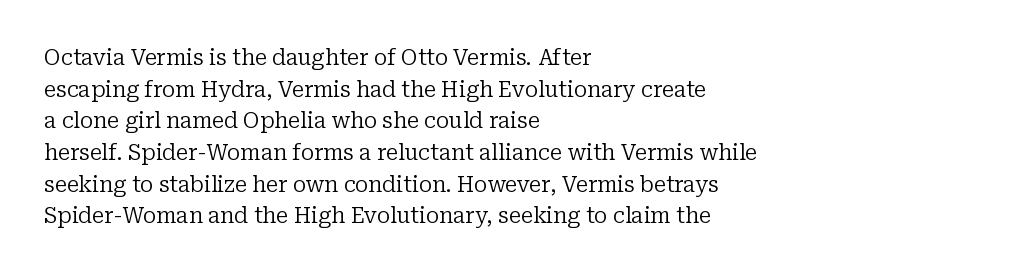
Ordinary non-slanted type is in use. Whoever set this chose a conventional vertical rhythm. Nothing unusual about the tracking: characters are spaced as the font intends. Every row of glyphs begins at an identical x-position on the left.
